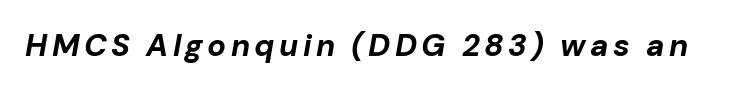
The passage shown is typed in a proportional face where columns would drift. Its strokes are broad and dark, the hallmark of bold type. These lines were composed using italics. Decoration check: the copy has no underline.
